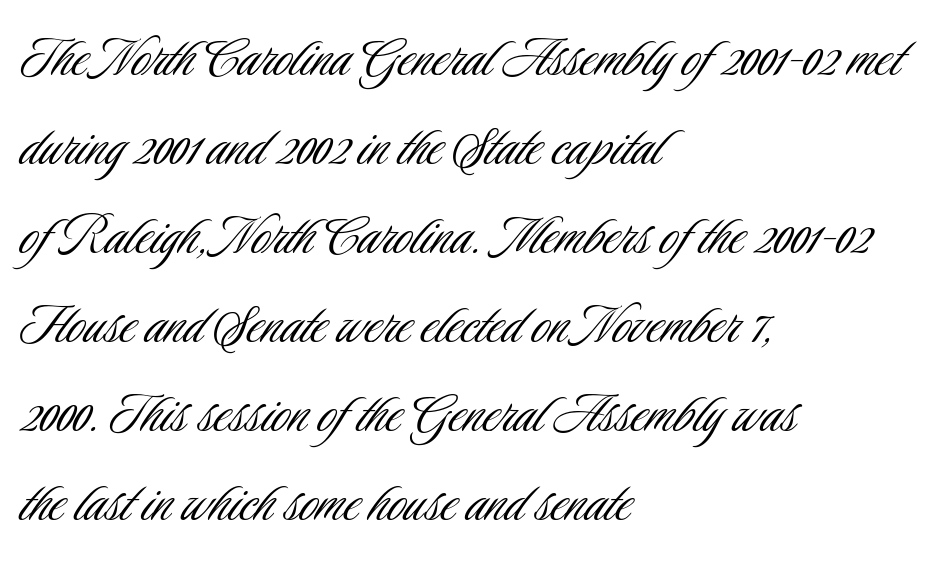
Q: Is the text bold? A: No.
Q: Is the text italic (slanted)? A: Yes.
Q: Is the typeface a serif or a sans-serif typeface? A: Sans-serif.
Q: Is the text underlined? A: No.
Q: How is the paragraph aligned? A: Left-aligned.
Q: Is the spacing between letters normal or unusually wide? A: Normal.
Q: Is the spacing between lines tight, normal or loose? A: Normal.
Q: Width (condensed, normal, or wide)? A: Condensed.
Q: Stroke contrast? A: Low.
Q: x-height? A: Small.
Q: Monospaced? A: No.
